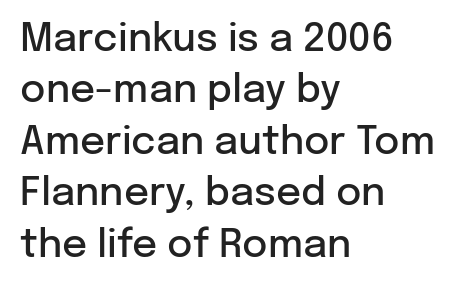
{"serif": "no", "italic": "no", "bold": "semi", "weight": "semibold", "width": "normal", "stroke_contrast": "low", "x_height": "medium", "monospaced": "no", "underline": "no", "align": "left", "line_spacing": "normal", "line_spacing_ratio": 1.32, "letter_spacing": "normal", "letter_spacing_em": 0.0, "glyph_px": 39}
